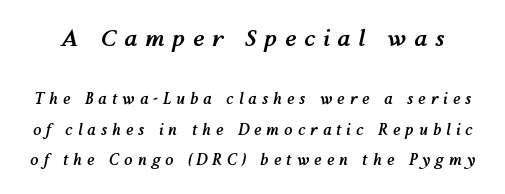
{"italic": "yes", "lean": "right", "slant_degrees": 12, "bold": "yes", "underline": "no", "line_spacing": "loose", "line_spacing_ratio": 2.03, "letter_spacing": "wide", "letter_spacing_em": 0.34, "larger_block": "first", "size_ratio": 1.53, "glyph_px": 23}
